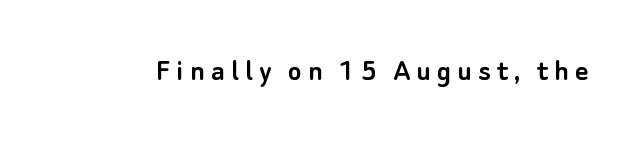
The gap between lines stays unmarked. A typesetter would call this heavily tracked-out type. A typesetter would call this proportional, since set widths differ per character. Does the lettering tilt? It doesn't — this is upright. The text was rendered using a sans face with plain stroke endings.
